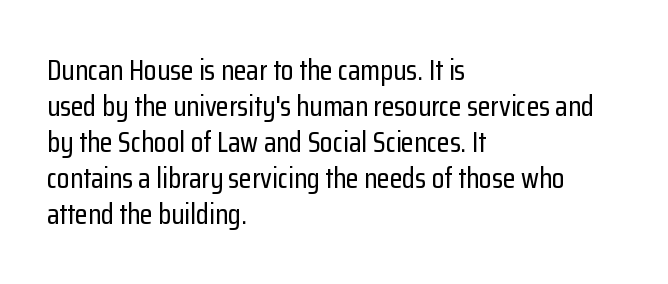
Think of a printed novel: that variable character pitch is what you see here. Every character sits straight up, as roman type does. Examine the stroke ends and you'll find no serifs. Does extra space separate the letters? No, they use regular spacing.
